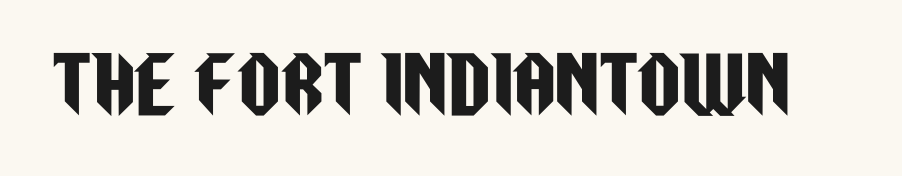
{"serif": "no", "italic": "no", "width": "condensed", "stroke_contrast": "low", "x_height": "large", "monospaced": "no", "underline": "no", "letter_spacing": "normal", "letter_spacing_em": 0.0, "glyph_px": 74}
